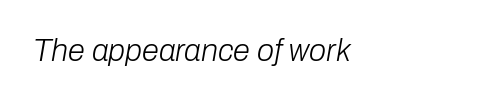
The image shows 31 px light type, italic (leaning right); set normal letter spacing, not underlined; low stroke contrast and a medium x-height.
